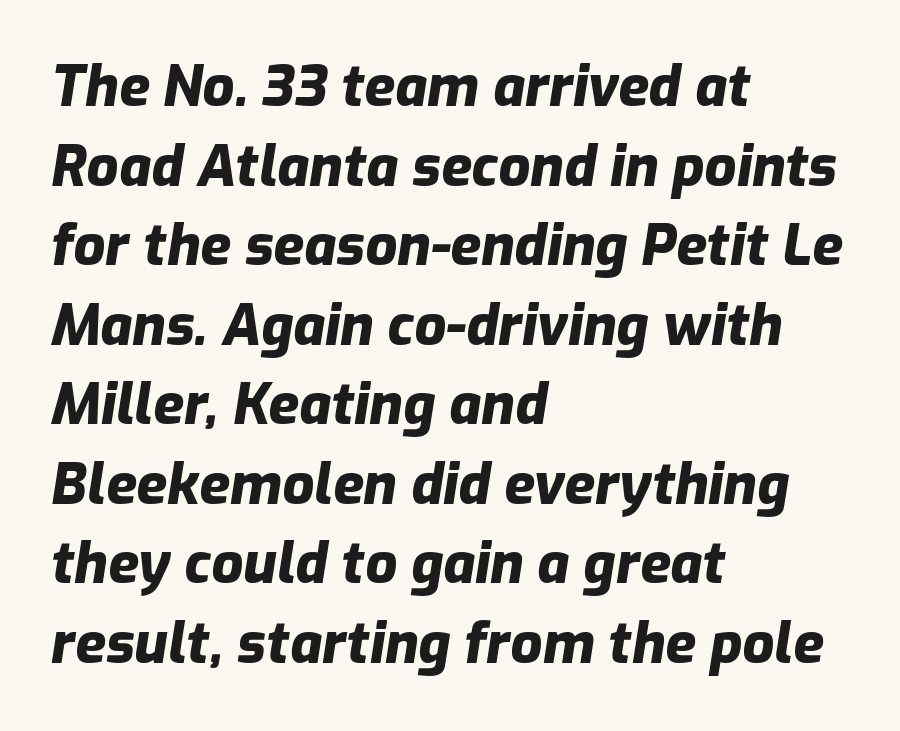
The image shows 56 px heavy type, italic (leaning right); set left-aligned, normal line spacing (1.42x), normal letter spacing, not underlined; low stroke contrast and a medium x-height.
